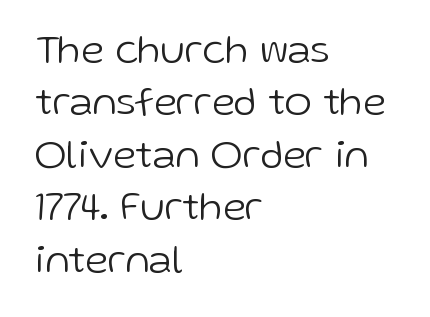
Tracking here is standard; glyphs follow each other at the usual distance. Plain, unruled lines of type. A normal amount of white space separates one row of letters from the next. If you drew a ruler down the left edge, every line would touch it.
